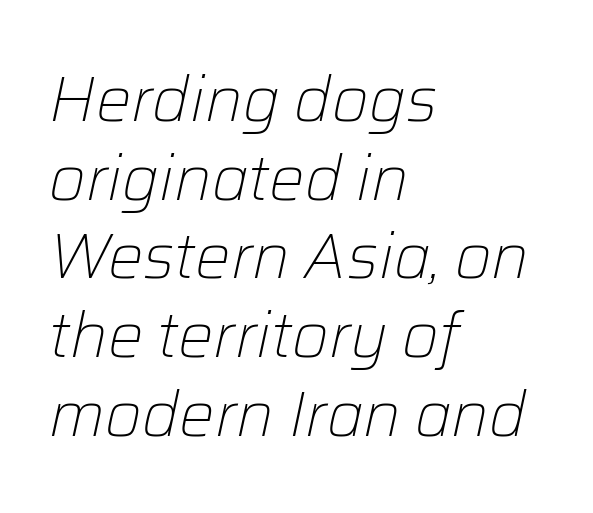
These lines sit exactly where default settings would place them. Tracking here is standard; glyphs follow each other at the usual distance. In terms of posture, this sample is oblique. A typesetter would call this proportional, since set widths differ per character. Check the space under the baseline: it is left empty. Compared with a typical body face, this is equally light or lighter still.
